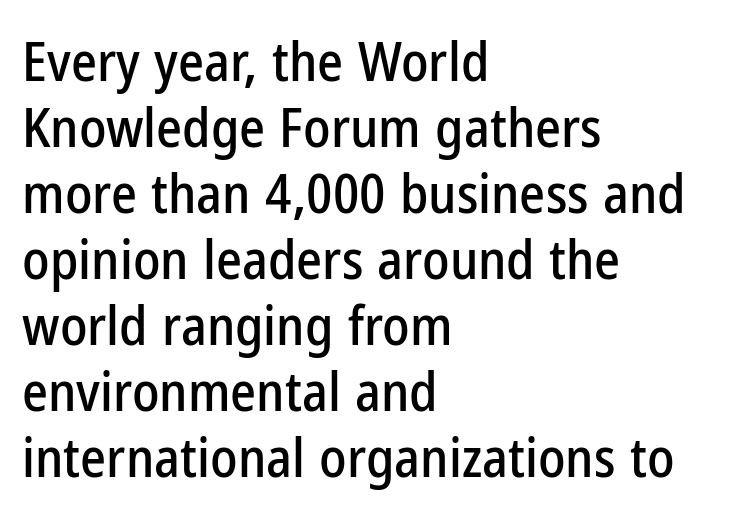
The image shows 55 px condensed sans-serif type, upright; set left-aligned, line spacing 1.2x, normal letter spacing, not underlined; low stroke contrast and a medium x-height.
